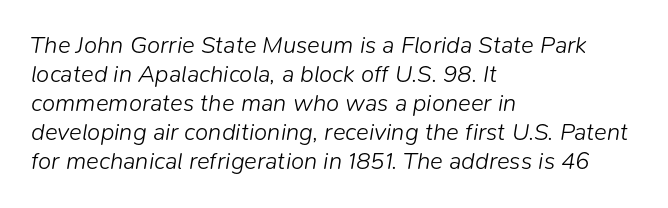
The image shows 24 px text type, italic (leaning right); set left-aligned, line spacing 1.21x, normal letter spacing, not underlined.
